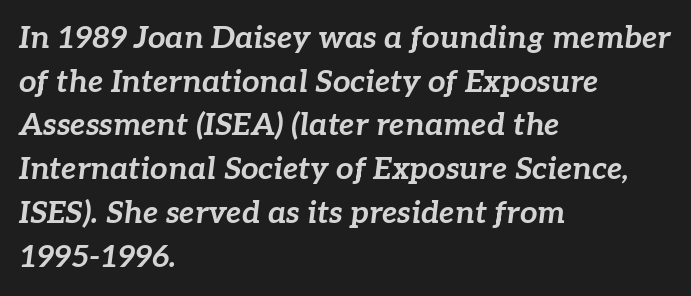
{"italic": "yes", "lean": "right", "slant_degrees": 7, "bold": "yes", "weight": "bold", "width": "normal", "stroke_contrast": "low", "x_height": "medium", "monospaced": "no", "underline": "no", "align": "left", "line_spacing": "normal", "line_spacing_ratio": 1.41, "letter_spacing": "normal", "letter_spacing_em": 0.0, "glyph_px": 31}
